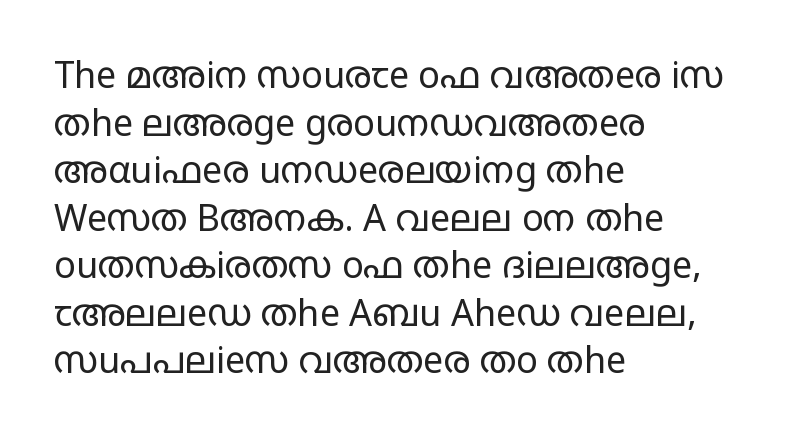
Q: Is the text bold? A: No.
Q: Is the text italic (slanted)? A: No, it is upright.
Q: Is the typeface a serif or a sans-serif typeface? A: Sans-serif.
Q: Is the text underlined? A: No.
Q: How is the paragraph aligned? A: Left-aligned.
Q: Is the spacing between letters normal or unusually wide? A: Normal.
Q: Is the spacing between lines tight, normal or loose? A: Normal.
Q: Width (condensed, normal, or wide)? A: Wide.
Q: Stroke contrast? A: Low.
Q: x-height? A: Large.
Q: Monospaced? A: No.
